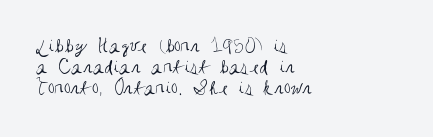
{"bold": "no", "underline": "no", "align": "left", "line_spacing": "tight", "line_spacing_ratio": 1.01, "letter_spacing": "normal", "letter_spacing_em": 0.0, "glyph_px": 21}
